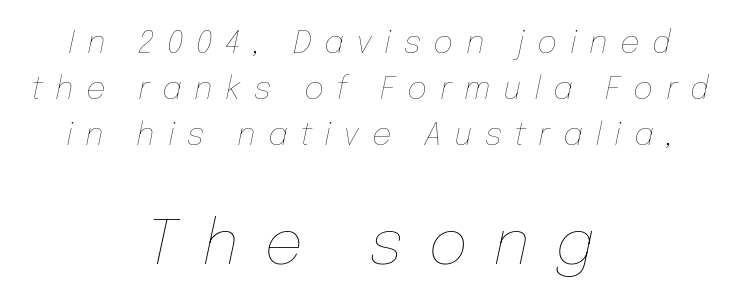
Q: Is the text bold? A: No.
Q: Is the text italic (slanted)? A: Yes, it leans right by about 12 degrees.
Q: Is the text underlined? A: No.
Q: How is the paragraph aligned? A: Centered.
Q: Is the spacing between letters normal or unusually wide? A: Unusually wide.
Q: Is the spacing between lines tight, normal or loose? A: Normal.
Q: Which block of text is set in a larger size, the first (top) or the second (bottom)? A: The second (bottom) one.
Q: Width (condensed, normal, or wide)? A: Normal.
Q: Stroke contrast? A: Low.
Q: x-height? A: Medium.
Q: Monospaced? A: No.
